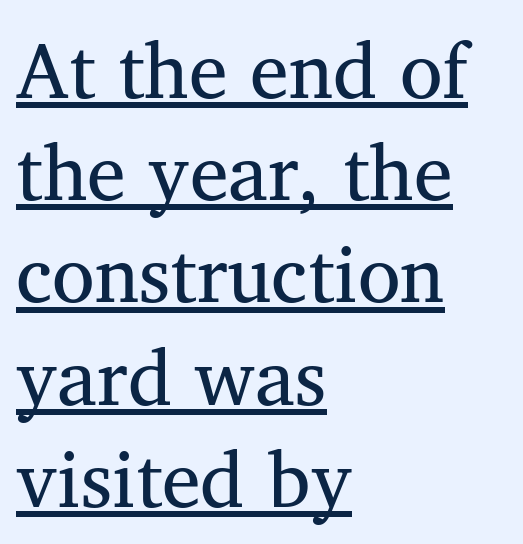
The image shows 78 px regular-weight serif type; set left-aligned, normal line spacing (1.31x), normal letter spacing, underlined; medium stroke contrast and a medium x-height.
